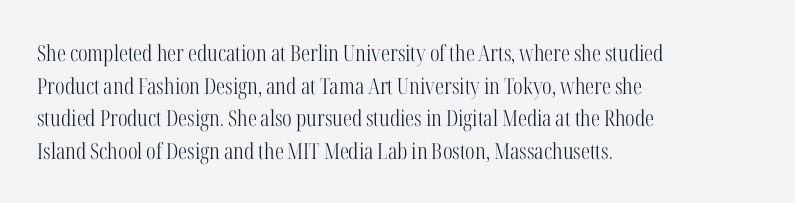
Rows of type keep a routine distance in the vertical direction. The space beneath each line is pristine and unruled. Which margin do the lines hug? The left one — the right edge is uneven. The letterforms sit shoulder to shoulder at normal distance.
